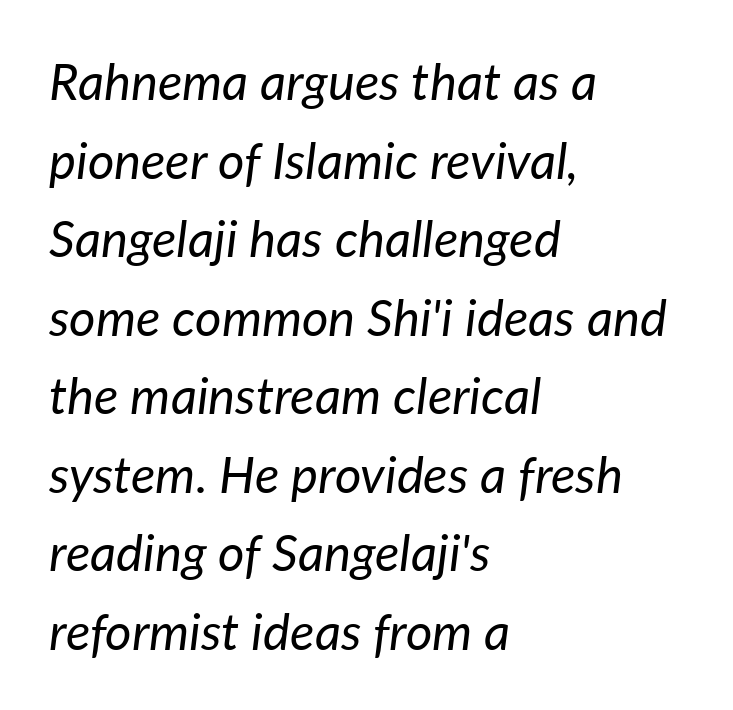
{"italic": "yes", "lean": "right", "slant_degrees": 7, "bold": "no", "weight": "regular", "width": "normal", "stroke_contrast": "low", "x_height": "medium", "monospaced": "no", "underline": "no", "align": "left", "line_spacing": "normal", "line_spacing_ratio": 1.54, "letter_spacing": "normal", "letter_spacing_em": 0.0, "glyph_px": 51}
